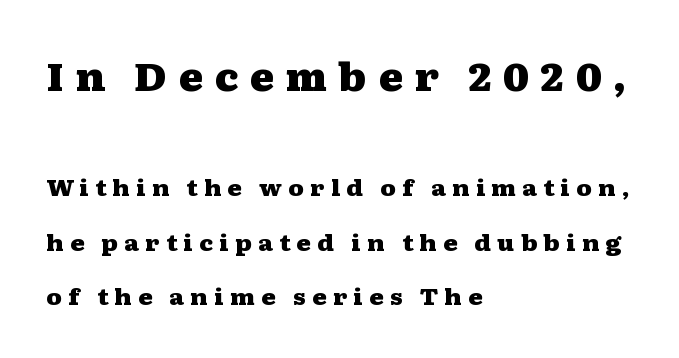
Rule under the text: the space is simply empty. This sample uses a serif face. In terms of weight, the rendering is a true, heavy bold. Characters follow at a spacing far wider than the type designer built in.
